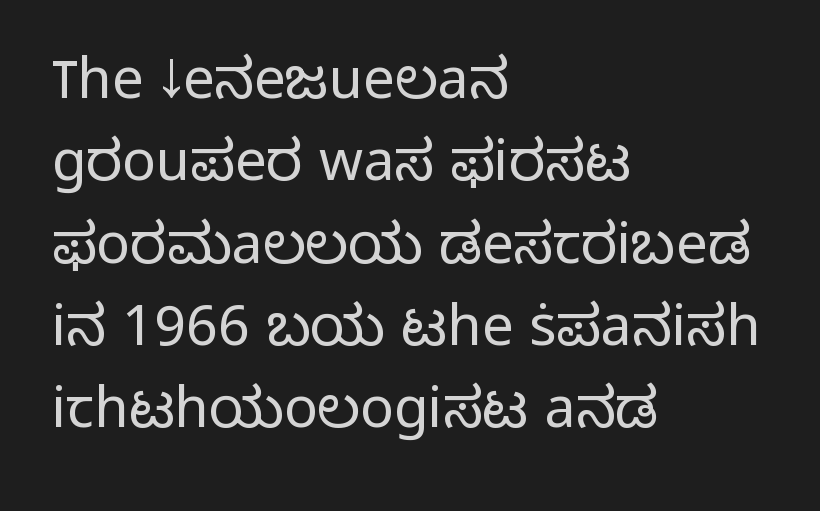
The image shows 56 px light sans-serif type, upright; set left-aligned, normal line spacing (1.47x), normal letter spacing, not underlined; low stroke contrast and a medium x-height.
